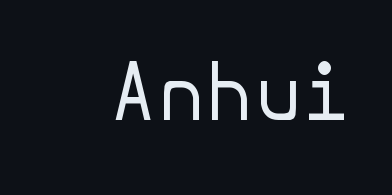
{"serif": "no", "italic": "no", "bold": "no", "weight": "regular", "width": "normal", "stroke_contrast": "low", "x_height": "medium", "underline": "no", "letter_spacing": "normal", "letter_spacing_em": 0.0, "glyph_px": 78}
